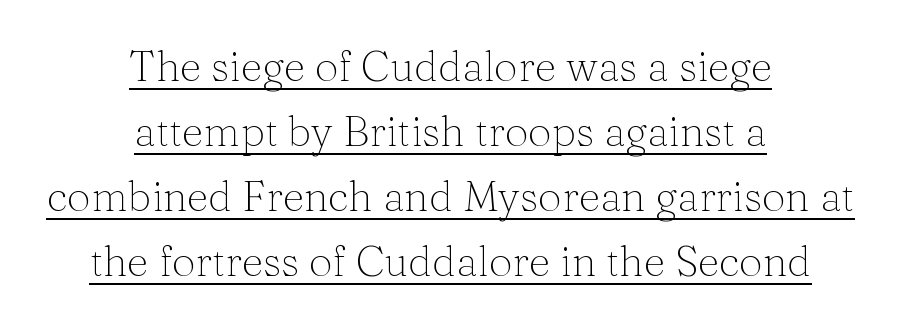
The font sits on the lighter half of the weight spectrum, regular included. In terms of posture, this sample is upright. Varying glyph widths throughout — classic text-font behaviour. This sample uses plain, unmodified letter spacing.
